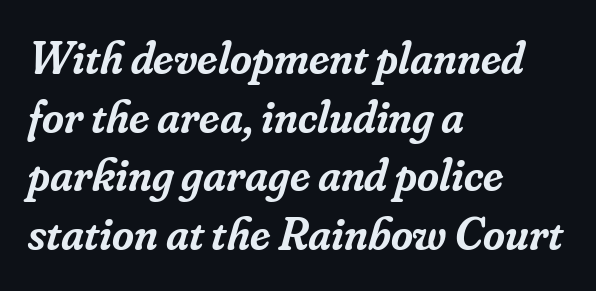
Q: Is the text bold? A: Semi-bold.
Q: Is the text italic (slanted)? A: Yes, it leans right by about 16 degrees.
Q: Is the typeface a serif or a sans-serif typeface? A: Serif.
Q: Is the text underlined? A: No.
Q: How is the paragraph aligned? A: Left-aligned.
Q: Is the spacing between letters normal or unusually wide? A: Normal.
Q: Is the spacing between lines tight, normal or loose? A: Normal.
Q: Width (condensed, normal, or wide)? A: Normal.
Q: Stroke contrast? A: Low.
Q: x-height? A: Small.
Q: Monospaced? A: No.
